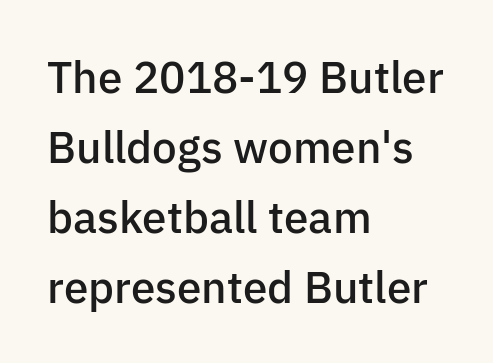
{"serif": "no", "italic": "no", "bold": "semi", "weight": "semibold", "width": "normal", "stroke_contrast": "low", "x_height": "medium", "monospaced": "no", "underline": "no", "align": "left", "line_spacing": "normal", "line_spacing_ratio": 1.59, "letter_spacing": "normal", "letter_spacing_em": 0.0, "glyph_px": 44}
